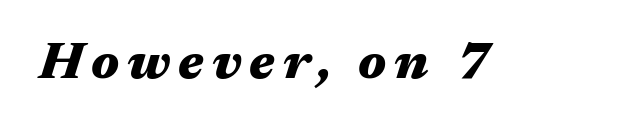
Weight: bold. The passage shown is typed in a proportional face where columns would drift. Decoration check: the copy has no underline. In terms of posture, this sample is oblique.
